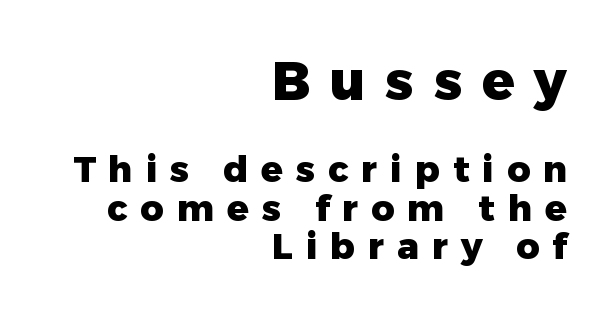
The image shows 54 px heavy sans-serif type, upright; set right-aligned, tight line spacing (1.06x), unusually wide letter spacing (+0.36 em), not underlined; the first (top) block is 1.5x larger; low stroke contrast and a medium x-height.
